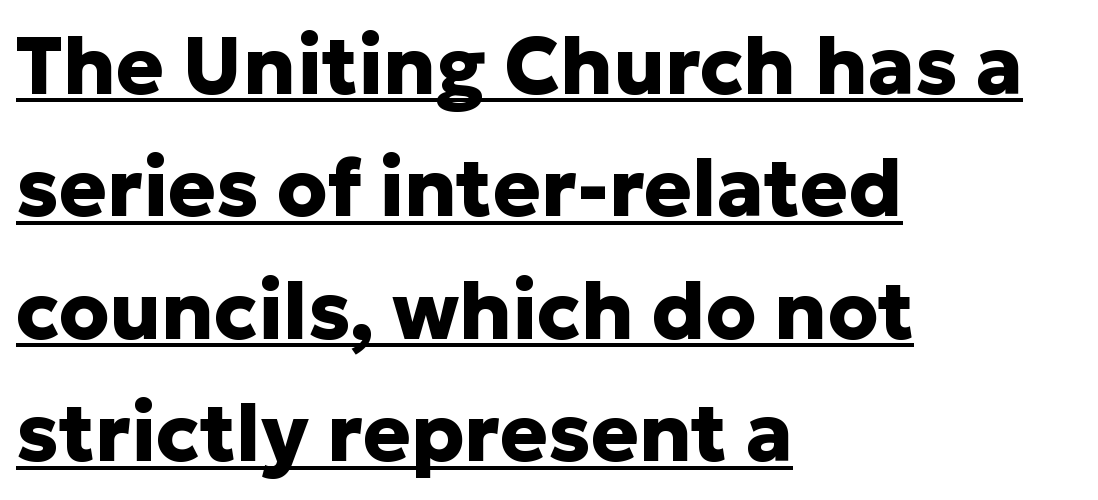
The image shows 80 px heavy sans-serif type, upright; set left-aligned, normal line spacing (1.53x), normal letter spacing, underlined; low stroke contrast and a medium x-height.
